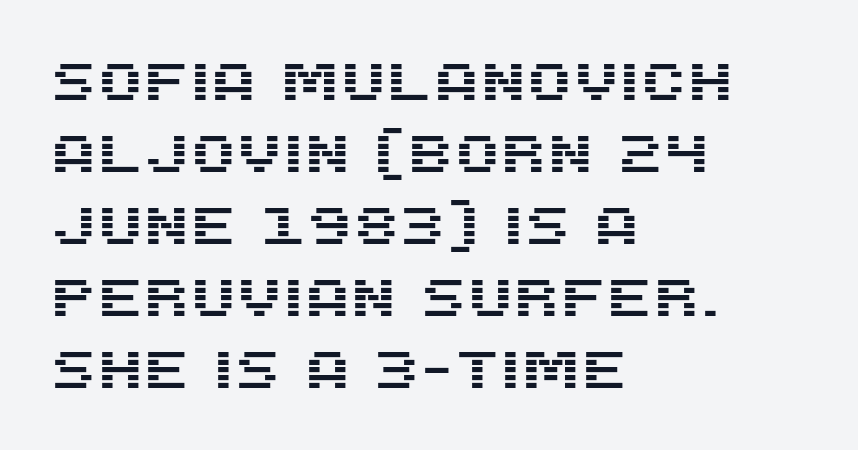
This rendering employs a face without finishing strokes, i.e., a sans-serif. The lines in this sample share a left origin and differ only in where they stop. Posture: upright roman. The tracking reads as untouched default to a designer's eye. Regarding leading, the lines here are spaced in the standard way. Here the designer chose a conventional face with non-uniform glyph widths.
